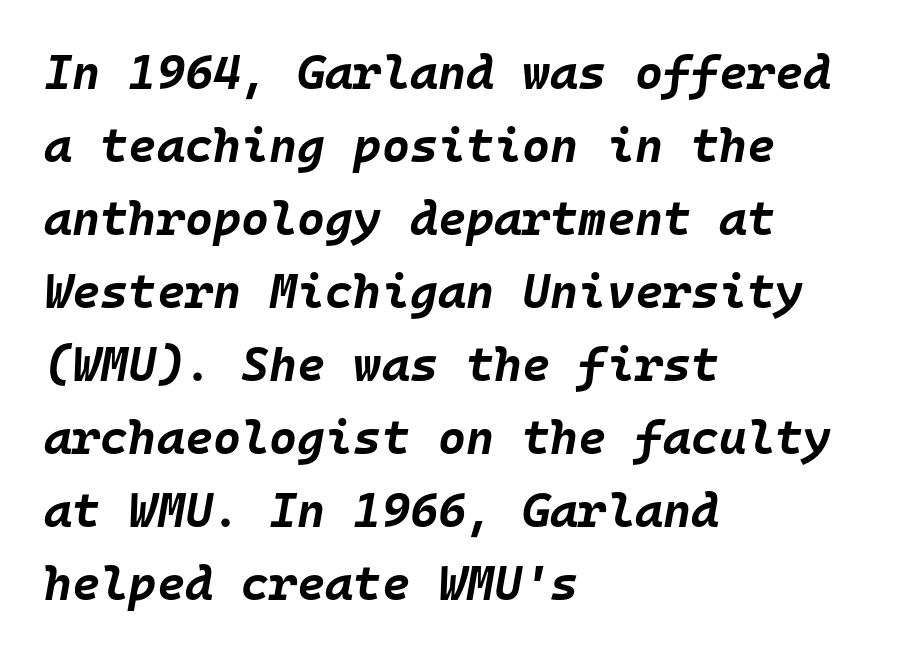
The image shows 48 px bold type, italic (leaning right), monospaced; set left-aligned, normal line spacing (1.52x), normal letter spacing, not underlined; low stroke contrast and a large x-height.
